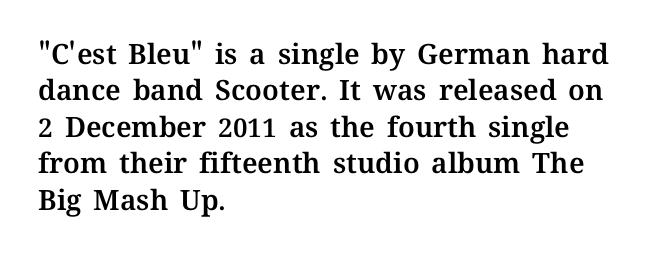
{"italic": "no", "width": "normal", "stroke_contrast": "medium", "x_height": "medium", "monospaced": "no", "underline": "no", "align": "left", "line_spacing": "normal", "line_spacing_ratio": 1.3, "letter_spacing": "normal", "letter_spacing_em": 0.0, "glyph_px": 28}
